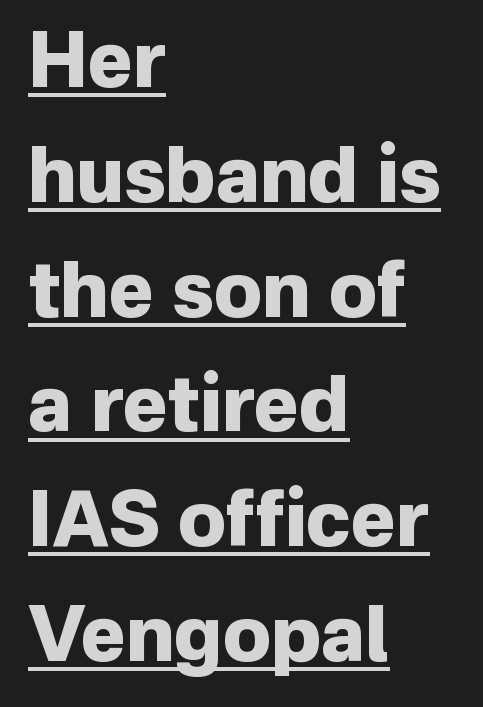
A typesetter would mark this as roman, not italic. Typographic density is high because the face is bold. The type is set solid horizontally, with unmodified tracking. Short and long lines alike share a common starting point at left. Varying glyph widths throughout — classic text-font behaviour.
